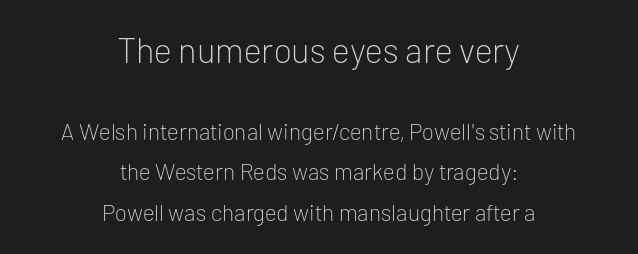
The image shows 35 px light sans-serif type, upright; set centered, line spacing 1.75x, normal letter spacing, not underlined; the first (top) block is 1.52x larger; low stroke contrast and a medium x-height.
